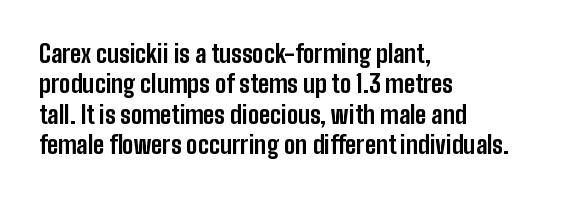
{"italic": "no", "bold": "yes", "underline": "no", "align": "left", "line_spacing": "normal", "line_spacing_ratio": 1.27, "letter_spacing": "normal", "letter_spacing_em": 0.0, "glyph_px": 24}
